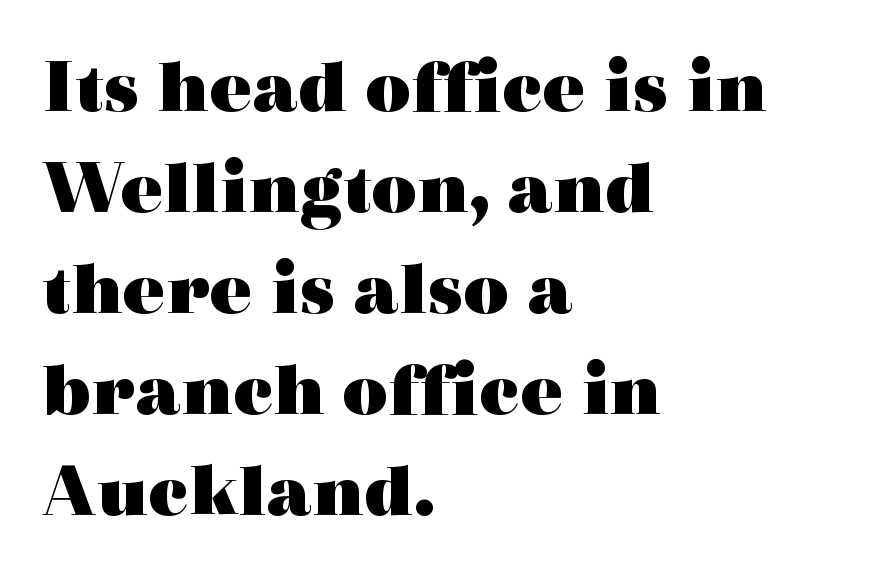
{"serif": "yes", "italic": "no", "bold": "yes", "weight": "heavy", "width": "wide", "x_height": "medium", "monospaced": "no", "underline": "no", "align": "left", "line_spacing": "normal", "line_spacing_ratio": 1.28, "letter_spacing": "normal", "letter_spacing_em": 0.0, "glyph_px": 79}
